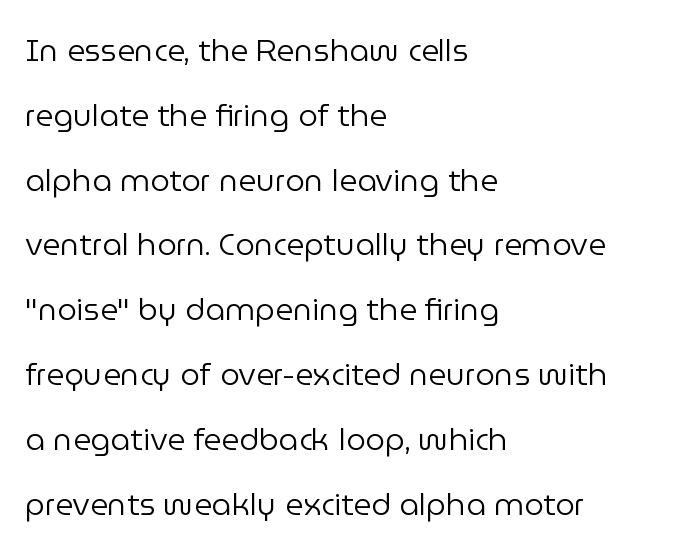
{"serif": "no", "italic": "no", "bold": "no", "weight": "regular", "width": "normal", "stroke_contrast": "low", "x_height": "medium", "monospaced": "no", "underline": "no", "align": "left", "line_spacing": "loose", "line_spacing_ratio": 2.09, "letter_spacing": "normal", "letter_spacing_em": 0.0, "glyph_px": 31}
